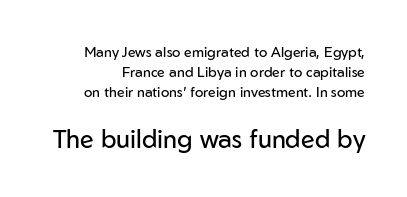
Quick note: underline off. The letters look calm and open, with moderate or lighter stems. The space between consecutive lines is moderate. In terms of letterspacing, this is plain default setting.
